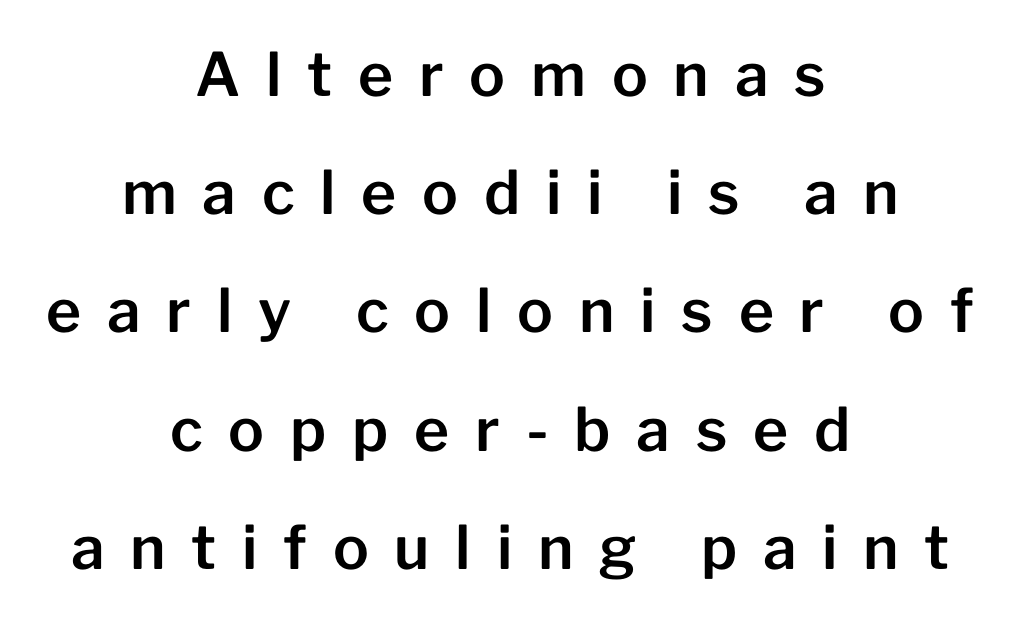
{"serif": "no", "italic": "no", "width": "normal", "stroke_contrast": "low", "x_height": "medium", "monospaced": "no", "underline": "no", "align": "center", "line_spacing": "loose", "line_spacing_ratio": 1.97, "letter_spacing": "wide", "letter_spacing_em": 0.43, "glyph_px": 60}
